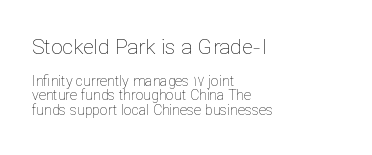
Q: Is the text bold? A: No.
Q: Is the text italic (slanted)? A: No, it is upright.
Q: Is the text underlined? A: No.
Q: How is the paragraph aligned? A: Left-aligned.
Q: Is the spacing between letters normal or unusually wide? A: Normal.
Q: Is the spacing between lines tight, normal or loose? A: Tight.
Q: Which block of text is set in a larger size, the first (top) or the second (bottom)? A: The first (top) one.
